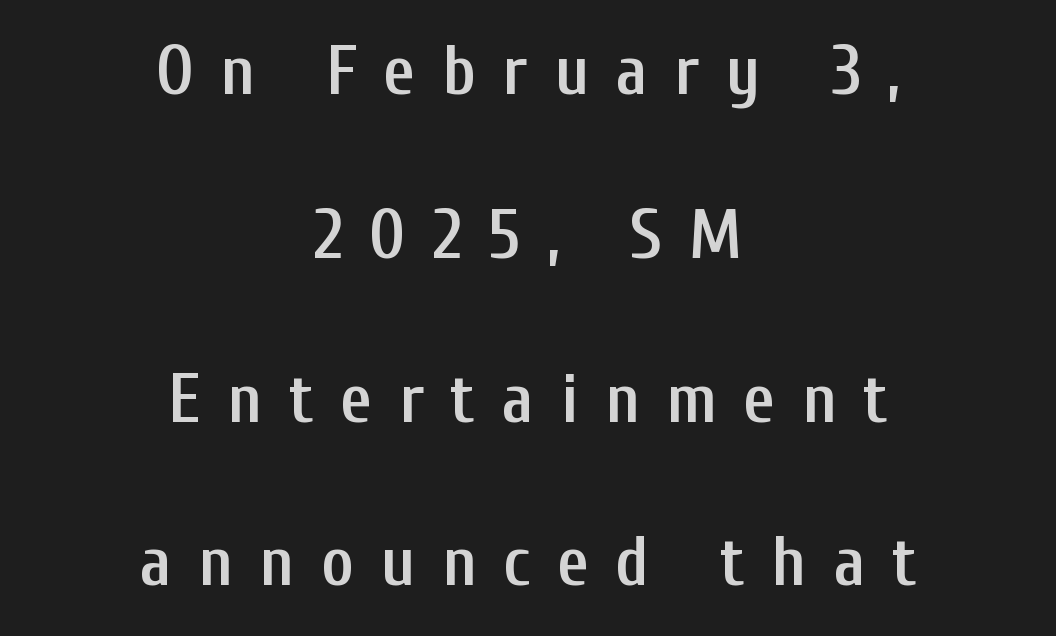
The image shows 70 px semibold, condensed sans-serif type, upright; set centered, loose line spacing (2.34x), unusually wide letter spacing (+0.38 em), not underlined; low stroke contrast and a medium x-height.
